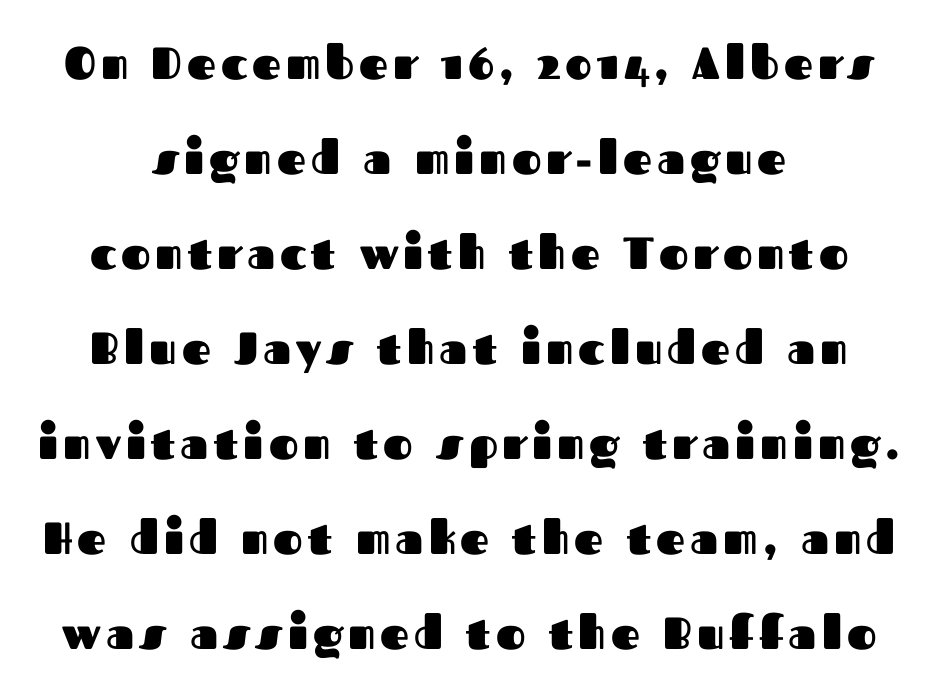
The image shows 45 px heavy sans-serif type, upright; set centered, loose line spacing (2.11x), not underlined; medium stroke contrast and a medium x-height.
